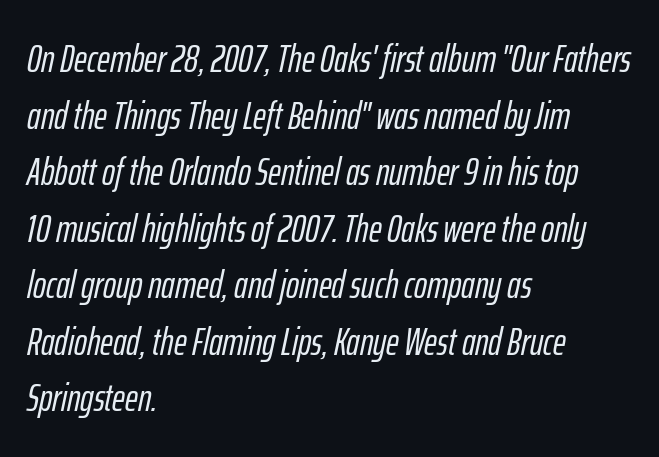
{"italic": "yes", "lean": "right", "slant_degrees": 12, "width": "condensed", "stroke_contrast": "low", "x_height": "medium", "monospaced": "no", "underline": "no", "align": "left", "line_spacing": "normal", "line_spacing_ratio": 1.45, "letter_spacing": "normal", "letter_spacing_em": 0.0, "glyph_px": 39}
